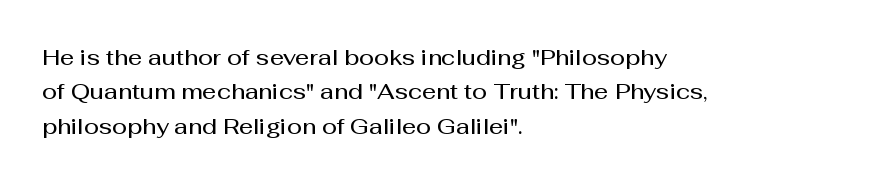
Q: Is the text bold? A: Semi-bold.
Q: Is the text italic (slanted)? A: No, it is upright.
Q: Is the text underlined? A: No.
Q: How is the paragraph aligned? A: Left-aligned.
Q: Is the spacing between letters normal or unusually wide? A: Normal.
Q: Is the spacing between lines tight, normal or loose? A: Normal.
